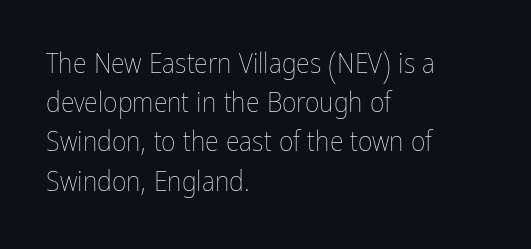
Q: Is the text bold? A: No.
Q: Is the text italic (slanted)? A: No, it is upright.
Q: Is the text underlined? A: No.
Q: How is the paragraph aligned? A: Left-aligned.
Q: Is the spacing between letters normal or unusually wide? A: Normal.
Q: Is the spacing between lines tight, normal or loose? A: Normal.
Q: Width (condensed, normal, or wide)? A: Condensed.
Q: Stroke contrast? A: Low.
Q: x-height? A: Medium.
Q: Monospaced? A: No.
